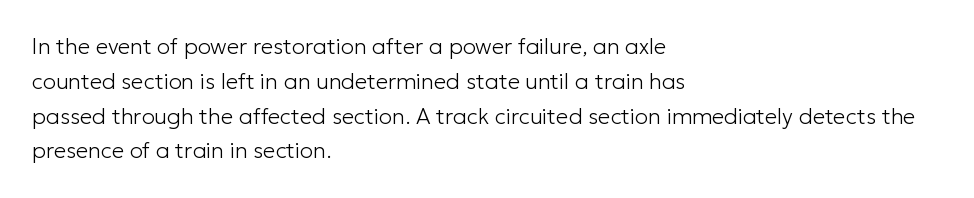
{"italic": "no", "bold": "no", "underline": "no", "align": "left", "line_spacing": "normal", "line_spacing_ratio": 1.58, "letter_spacing": "normal", "letter_spacing_em": 0.0, "glyph_px": 22}
